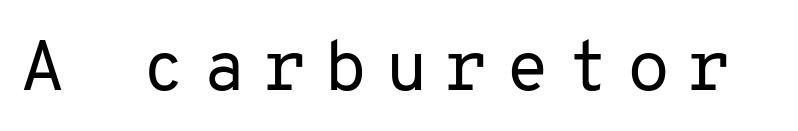
The image shows 70 px regular-weight sans-serif type, upright, monospaced; set unusually wide letter spacing (+0.25 em), not underlined; low stroke contrast and a medium x-height.
